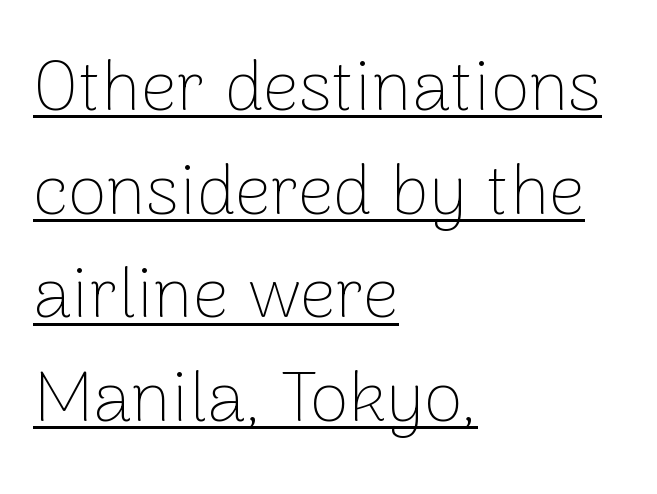
{"serif": "no", "italic": "no", "bold": "no", "weight": "thin", "width": "normal", "stroke_contrast": "low", "x_height": "medium", "monospaced": "no", "underline": "yes", "align": "left", "line_spacing": "normal", "line_spacing_ratio": 1.46, "letter_spacing": "normal", "letter_spacing_em": 0.0, "glyph_px": 71}
